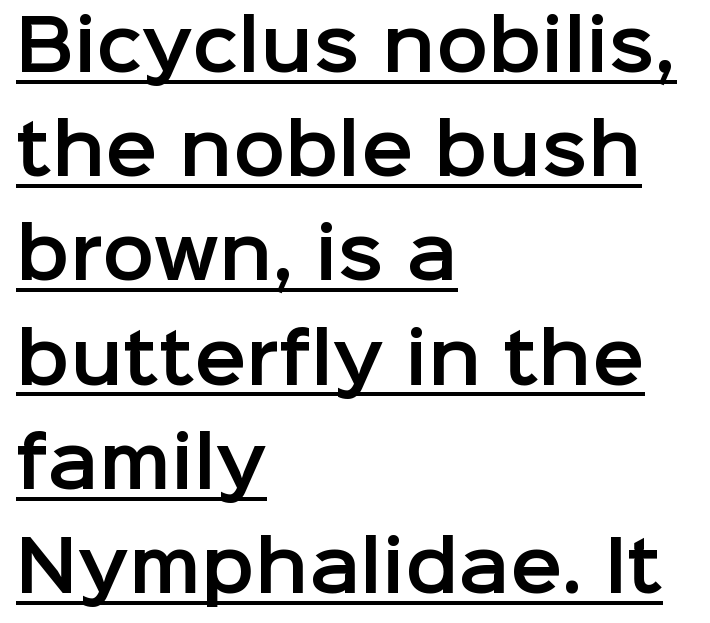
{"serif": "no", "italic": "no", "width": "normal", "stroke_contrast": "low", "x_height": "medium", "monospaced": "no", "underline": "yes", "align": "left", "line_spacing": "normal", "line_spacing_ratio": 1.51, "letter_spacing": "normal", "letter_spacing_em": 0.0, "glyph_px": 69}
